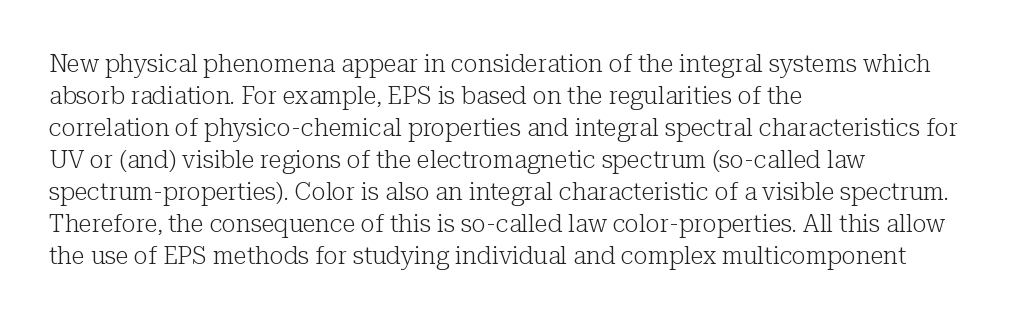
The image shows 24 px text type, upright; set left-aligned, normal line spacing (1.33x), normal letter spacing, not underlined.
